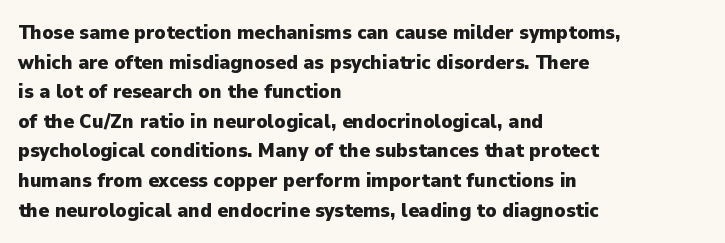
{"italic": "no", "bold": "yes", "underline": "no", "align": "left", "line_spacing": "normal", "line_spacing_ratio": 1.48, "letter_spacing": "normal", "letter_spacing_em": 0.0, "glyph_px": 20}
